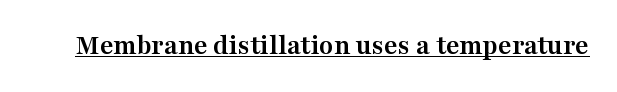
{"serif": "yes", "italic": "no", "bold": "yes", "weight": "semibold", "width": "wide", "stroke_contrast": "medium", "x_height": "medium", "monospaced": "no", "underline": "yes", "letter_spacing": "normal", "letter_spacing_em": 0.0, "glyph_px": 29}
